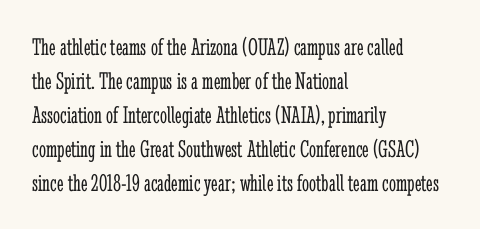
{"italic": "no", "bold": "no", "underline": "no", "align": "left", "line_spacing": "normal", "line_spacing_ratio": 1.36, "letter_spacing": "normal", "letter_spacing_em": 0.0, "glyph_px": 25}
